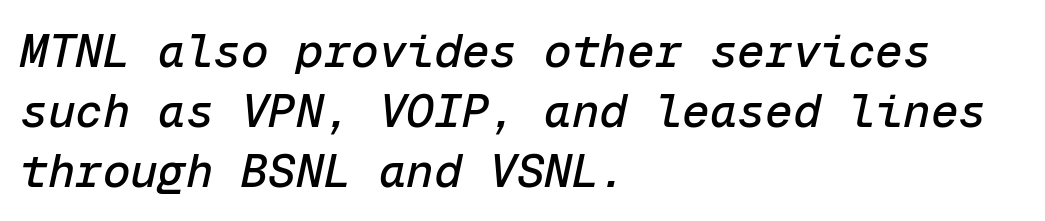
{"italic": "yes", "lean": "right", "slant_degrees": 12, "width": "normal", "stroke_contrast": "low", "x_height": "medium", "monospaced": "yes", "underline": "no", "align": "left", "line_spacing": "normal", "line_spacing_ratio": 1.3, "letter_spacing": "normal", "letter_spacing_em": 0.0, "glyph_px": 46}
